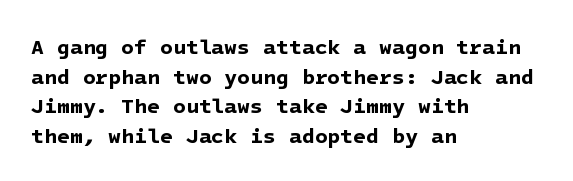
The image shows 21 px bold type; set left-aligned, normal line spacing (1.41x), normal letter spacing, not underlined.
